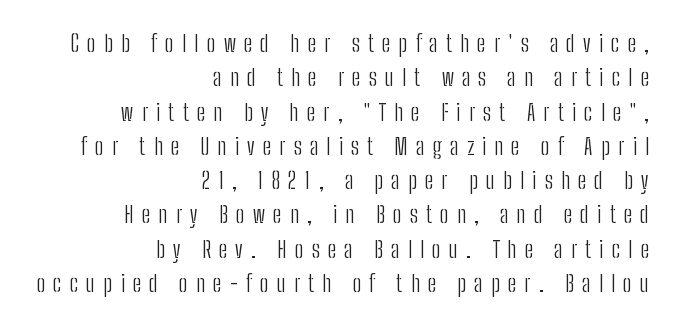
The tracking reads as deliberately expanded to a designer's eye. Notice how the stems are strictly vertical — no italics here. The baseline area is clear. Compared with a flush-left layout, this one pins lines to the opposite, right side. Leading: standard.
